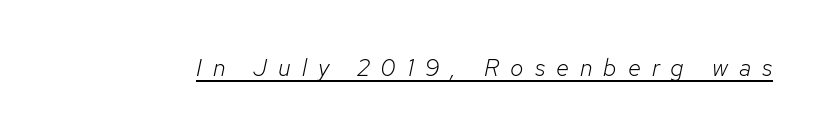
Q: Is the text bold? A: No.
Q: Is the text italic (slanted)? A: Yes, it leans right by about 12 degrees.
Q: Is the text underlined? A: Yes.
Q: Is the spacing between letters normal or unusually wide? A: Unusually wide.
